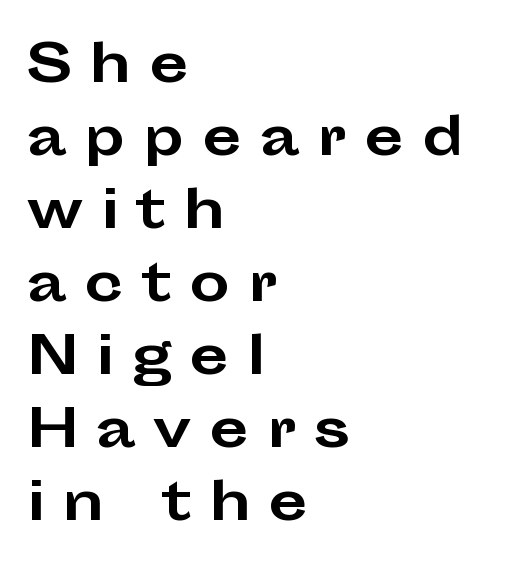
{"serif": "no", "italic": "no", "bold": "yes", "weight": "bold", "width": "wide", "stroke_contrast": "low", "x_height": "medium", "monospaced": "no", "underline": "no", "align": "left", "line_spacing": "normal", "line_spacing_ratio": 1.43, "letter_spacing": "wide", "letter_spacing_em": 0.35, "glyph_px": 51}
